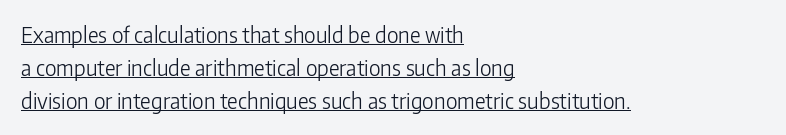
Underlining? Definitely there. Does the lettering tilt? It doesn't — this is upright. Leftover space on each line is placed entirely after the last word. The passage shown stacks its lines at a standard gap. Think standard paragraph weight, or any step lighter than that.
